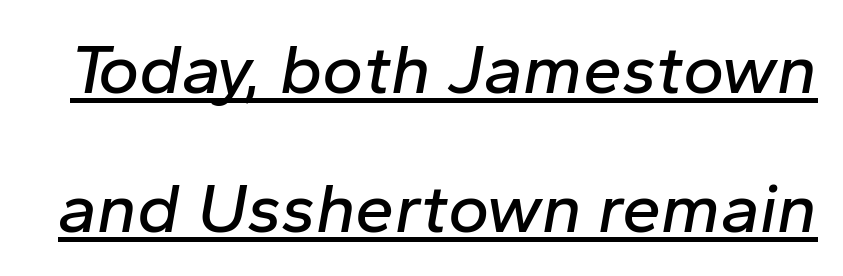
{"italic": "yes", "lean": "right", "slant_degrees": 10, "width": "normal", "stroke_contrast": "low", "x_height": "medium", "monospaced": "no", "underline": "yes", "line_spacing": "loose", "line_spacing_ratio": 1.98, "letter_spacing": "normal", "letter_spacing_em": 0.0, "glyph_px": 70}
